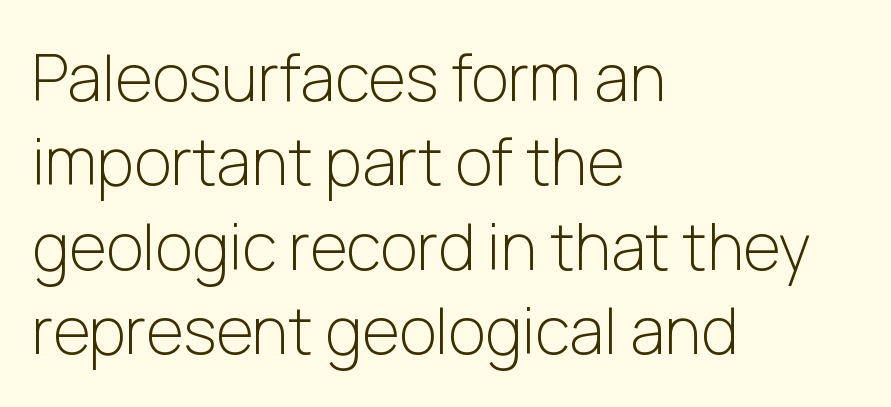
Q: Is the text bold? A: No.
Q: Is the text italic (slanted)? A: No, it is upright.
Q: Is the typeface a serif or a sans-serif typeface? A: Sans-serif.
Q: Is the text underlined? A: No.
Q: How is the paragraph aligned? A: Left-aligned.
Q: Is the spacing between letters normal or unusually wide? A: Normal.
Q: Is the spacing between lines tight, normal or loose? A: Normal.
Q: Width (condensed, normal, or wide)? A: Normal.
Q: Stroke contrast? A: Low.
Q: x-height? A: Medium.
Q: Monospaced? A: No.
